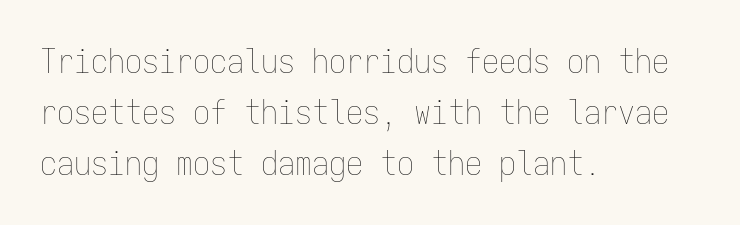
The axis of the letterforms is exactly vertical. Honestly, the row spacing looks completely unremarkable. You could count columns in this text — the font is strictly monospaced. No extra tracking has been applied to these lines.
